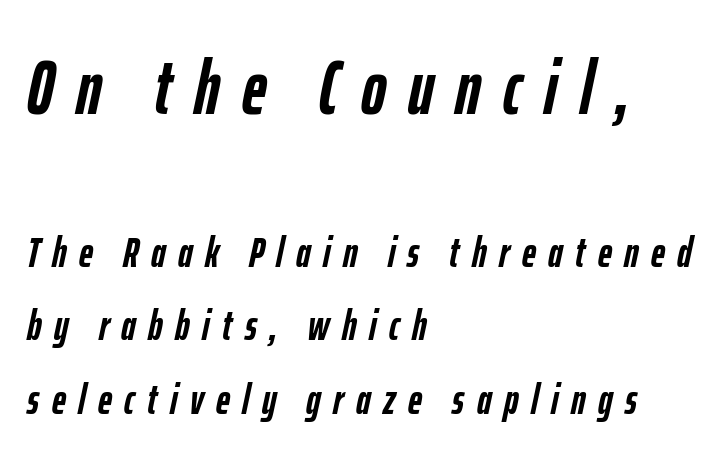
The image shows 76 px semibold, condensed type, italic (leaning right); set left-aligned, line spacing 1.71x, unusually wide letter spacing (+0.29 em), not underlined; the first (top) block is 1.77x larger; low stroke contrast and a medium x-height.
